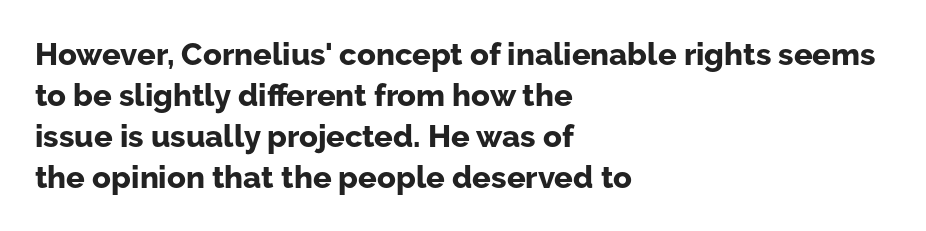
The type family on display is of the sans-serif kind. Plain, unruled lines of type. The rendering anchors every line to the left-hand side. The specimen reads as upright at a glance.
